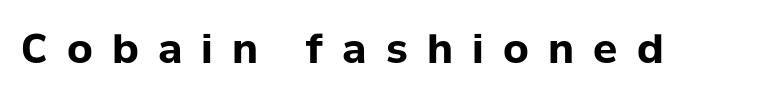
{"serif": "no", "italic": "no", "bold": "yes", "weight": "bold", "width": "normal", "stroke_contrast": "low", "x_height": "medium", "monospaced": "no", "underline": "no", "letter_spacing": "wide", "letter_spacing_em": 0.48, "glyph_px": 40}
